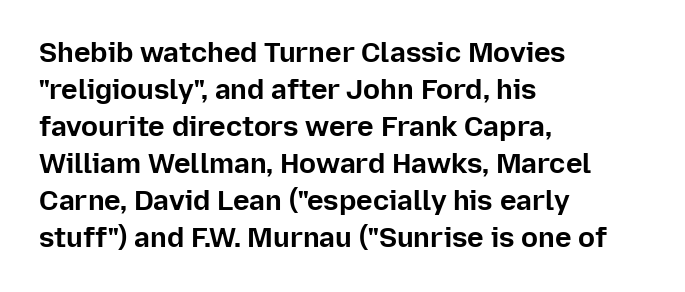
The face used here is rendered with its standard letterfit. The passage shown is typeset with a sans-serif family. Notice how descenders clear the ascenders below comfortably — that's standard leading. Note the varied advance widths — an 'i' is clearly narrower than an 'm'. The ragged edge is on the right, which tells us the setting is flush left. The string is rendered with underlining switched off.
